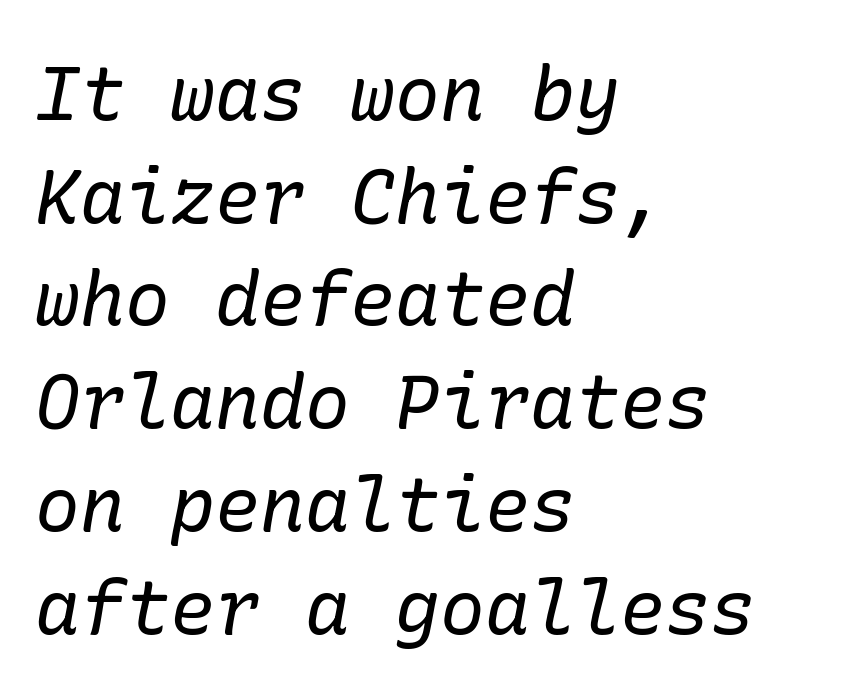
Q: Is the text bold? A: No.
Q: Is the text italic (slanted)? A: Yes, it leans right by about 10 degrees.
Q: Is the typeface a serif or a sans-serif typeface? A: Sans-serif.
Q: Is the text underlined? A: No.
Q: How is the paragraph aligned? A: Left-aligned.
Q: Is the spacing between letters normal or unusually wide? A: Normal.
Q: Is the spacing between lines tight, normal or loose? A: Normal.
Q: Width (condensed, normal, or wide)? A: Normal.
Q: Stroke contrast? A: Low.
Q: x-height? A: Medium.
